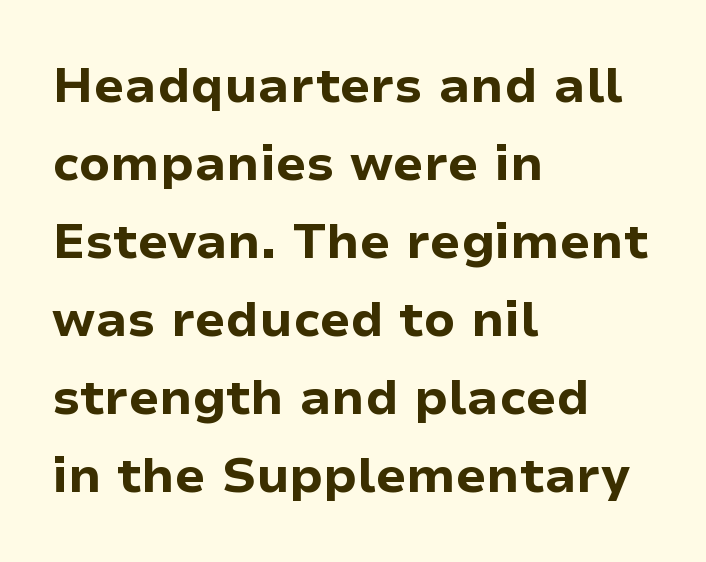
Spacing verdict: proportional, widths tailored to each character. Posture: vertical. Students, this is bold: see how much ink each stroke carries. Normally led — the rows are evenly, conventionally spaced.
